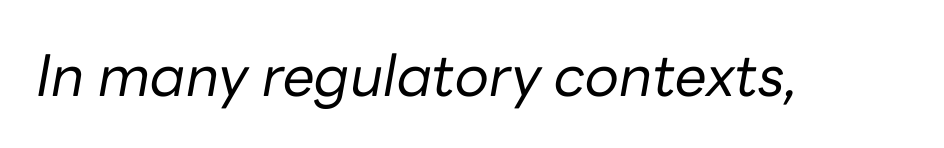
Q: Is the text bold? A: No.
Q: Is the text italic (slanted)? A: Yes, it leans right by about 10 degrees.
Q: Is the text underlined? A: No.
Q: Is the spacing between letters normal or unusually wide? A: Normal.
Q: Width (condensed, normal, or wide)? A: Normal.
Q: Stroke contrast? A: Low.
Q: x-height? A: Medium.
Q: Monospaced? A: No.
